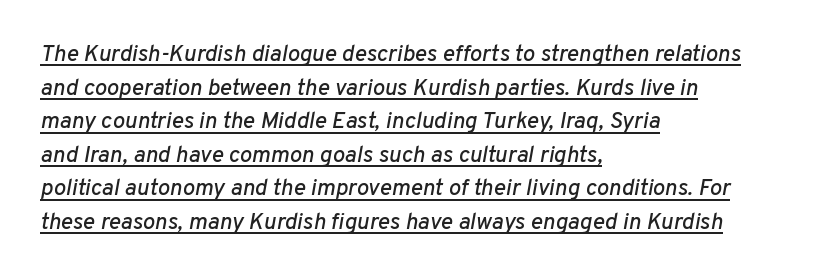
Q: Is the text italic (slanted)? A: Yes, it leans right by about 10 degrees.
Q: Is the text underlined? A: Yes.
Q: How is the paragraph aligned? A: Left-aligned.
Q: Is the spacing between letters normal or unusually wide? A: Normal.
Q: Is the spacing between lines tight, normal or loose? A: Normal.
